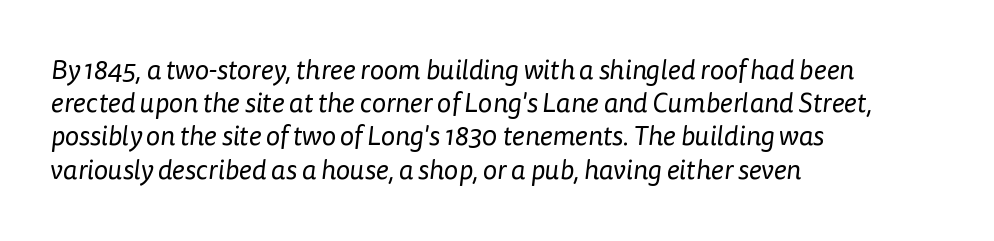
Left-aligned paragraph, ragged on the right. No word sits above an underline. This sample uses plain, unmodified letter spacing. No letter is thick-stroked: the sample isn't bold.
